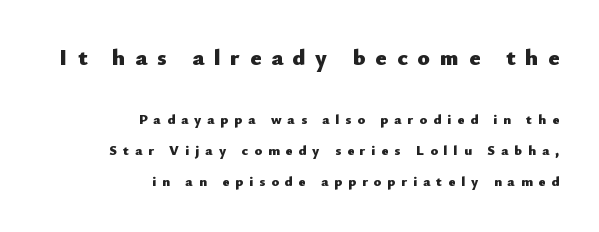
The image shows 23 px bold type, upright; set right-aligned, loose line spacing (2.21x), unusually wide letter spacing (+0.43 em), not underlined; the first (top) block is 1.64x larger.
